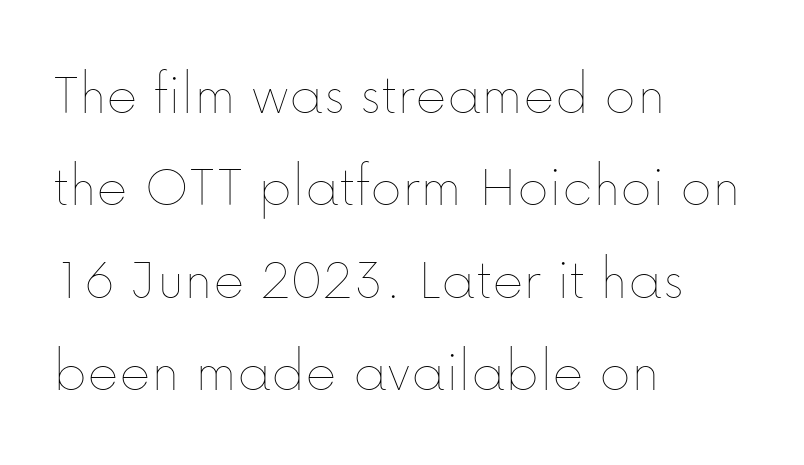
This rendering uses left alignment, leaving the right contour irregular. Quick note: not italic, upright. Letters rest on an invisible, unmarked baseline. Line spacing here is normal.
